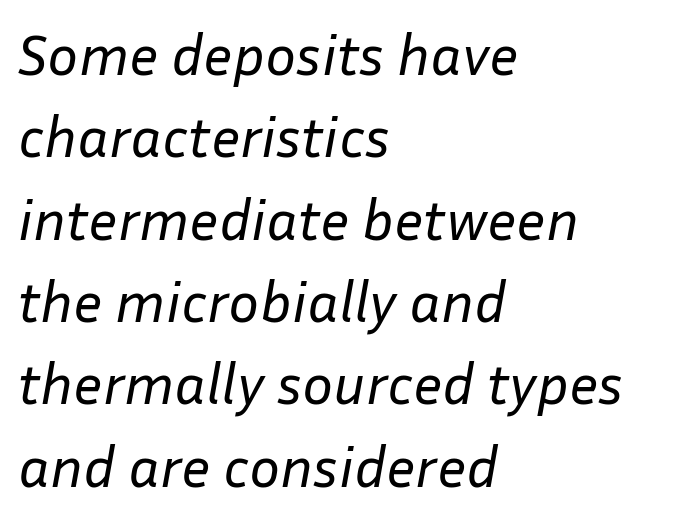
The image shows 58 px regular-weight type, italic (leaning right); set left-aligned, normal line spacing (1.42x), normal letter spacing, not underlined; low stroke contrast and a medium x-height.
